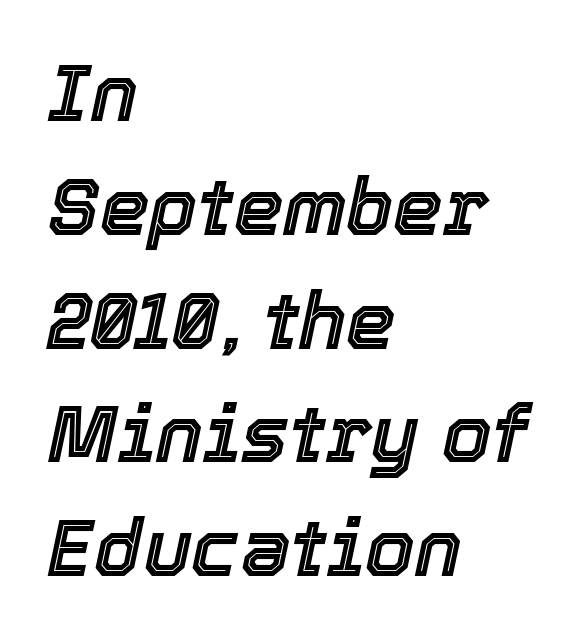
{"italic": "yes", "lean": "right", "slant_degrees": 12, "width": "normal", "x_height": "medium", "monospaced": "no", "underline": "no", "align": "left", "line_spacing": "normal", "line_spacing_ratio": 1.44, "letter_spacing": "normal", "letter_spacing_em": 0.0, "glyph_px": 79}
